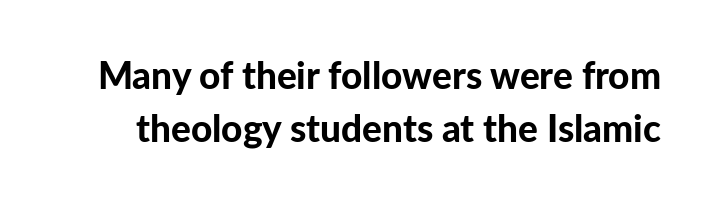
{"serif": "no", "italic": "no", "bold": "yes", "weight": "bold", "width": "normal", "stroke_contrast": "low", "x_height": "medium", "monospaced": "no", "underline": "no", "line_spacing": "normal", "line_spacing_ratio": 1.42, "letter_spacing": "normal", "letter_spacing_em": 0.0, "glyph_px": 37}
